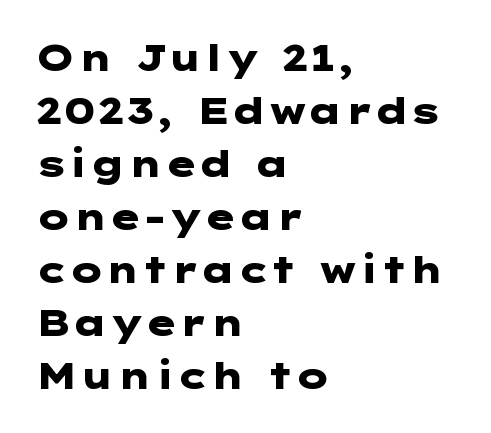
The image shows 36 px heavy, wide sans-serif type, upright; set left-aligned, normal line spacing (1.47x), normal letter spacing, not underlined; low stroke contrast and a medium x-height.
